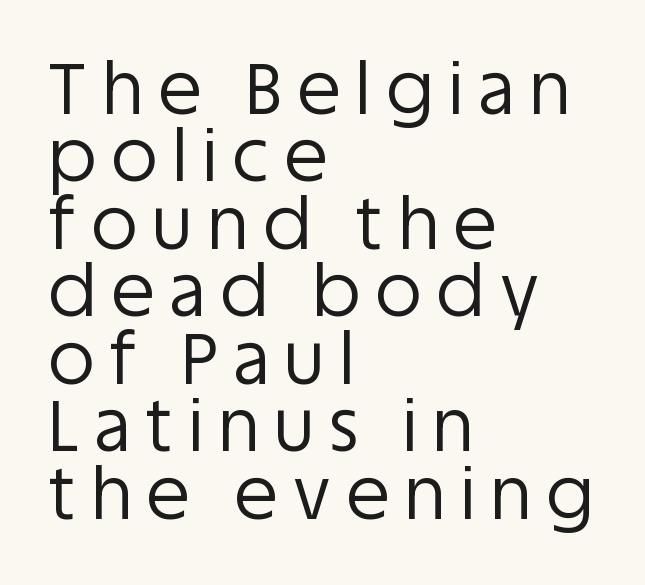
This rendering employs a face without finishing strokes, i.e., a sans-serif. Horizontal alignment here is leftward, the default for most running prose. No chunkiness to these letters — they're not bold. The tracking reads as deliberately expanded to a designer's eye. Spacing verdict: proportional, widths tailored to each character.
